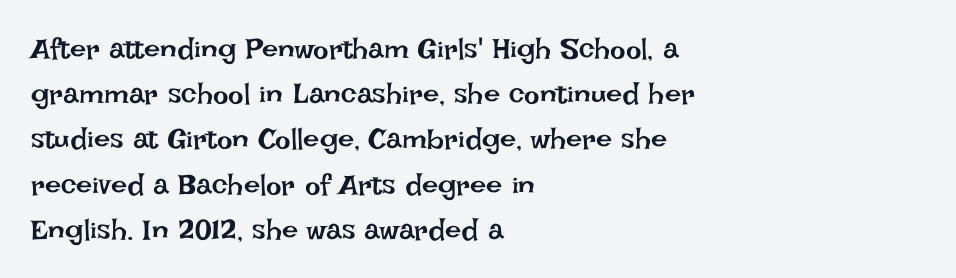
Q: Is the text bold? A: No.
Q: Is the text italic (slanted)? A: No, it is upright.
Q: Is the text underlined? A: No.
Q: How is the paragraph aligned? A: Left-aligned.
Q: Is the spacing between letters normal or unusually wide? A: Normal.
Q: Is the spacing between lines tight, normal or loose? A: Normal.
Q: Width (condensed, normal, or wide)? A: Normal.
Q: Stroke contrast? A: Low.
Q: x-height? A: Large.
Q: Monospaced? A: No.
